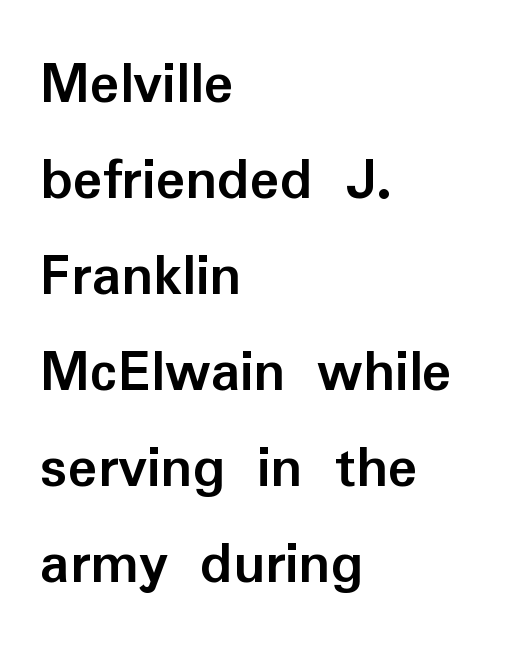
The image shows 62 px semibold sans-serif type, upright; set left-aligned, normal line spacing (1.55x), normal letter spacing, not underlined; low stroke contrast and a medium x-height.
